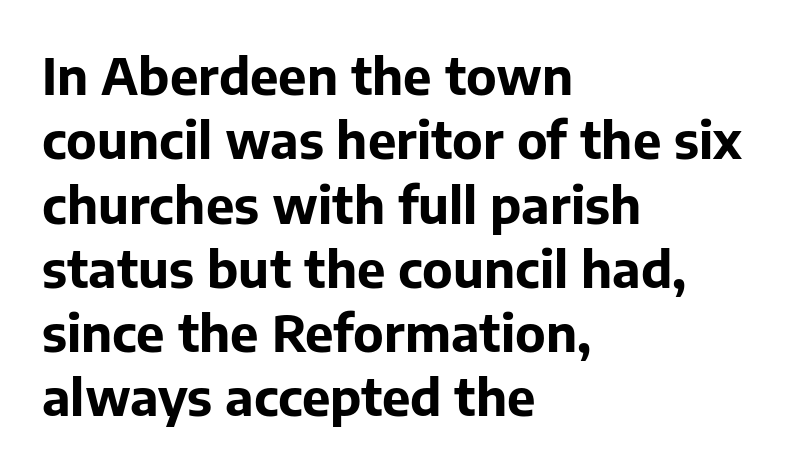
Q: Is the text bold? A: Yes.
Q: Is the text italic (slanted)? A: No, it is upright.
Q: Is the typeface a serif or a sans-serif typeface? A: Sans-serif.
Q: Is the text underlined? A: No.
Q: How is the paragraph aligned? A: Left-aligned.
Q: Is the spacing between letters normal or unusually wide? A: Normal.
Q: Is the spacing between lines tight, normal or loose? A: Normal.
Q: Width (condensed, normal, or wide)? A: Normal.
Q: Stroke contrast? A: Low.
Q: x-height? A: Medium.
Q: Monospaced? A: No.
